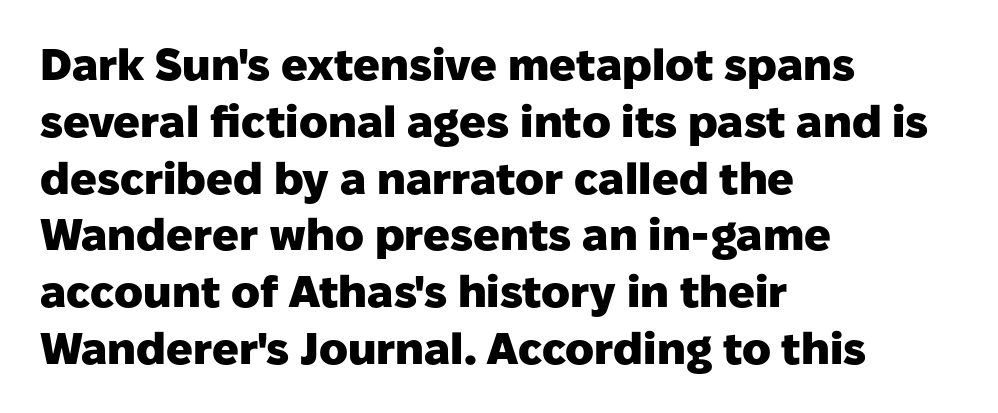
The glyphs are unaccompanied by any horizontal stroke below them. Upright lettering throughout. This sample has the flowing, uneven cadence of proportional lettering. I'd describe the lettering as bold — thick and assertive. This sample uses plain, unmodified letter spacing.
